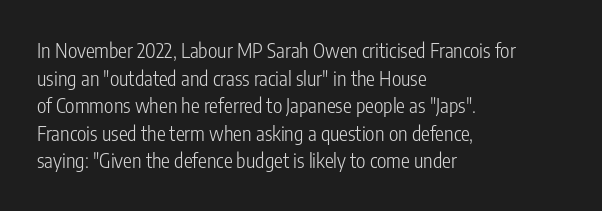
The image shows 20 px text type, upright; set left-aligned, normal line spacing (1.38x), normal letter spacing, not underlined.
